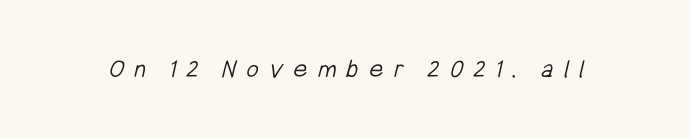
The image shows 27 px text type; set unusually wide letter spacing (+0.38 em), not underlined.
